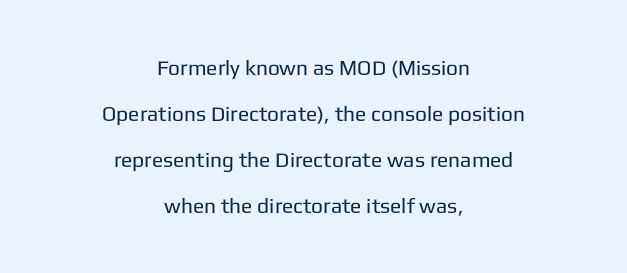
The image shows 21 px text type, upright; set centered, loose line spacing (2.19x), normal letter spacing, not underlined.
